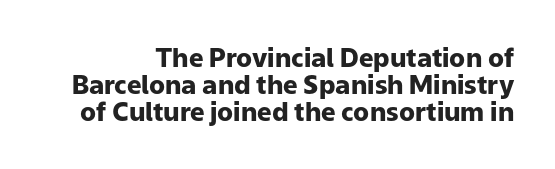
{"italic": "no", "bold": "yes", "underline": "no", "line_spacing": "tight", "line_spacing_ratio": 1.03, "letter_spacing": "normal", "letter_spacing_em": 0.0, "glyph_px": 26}
